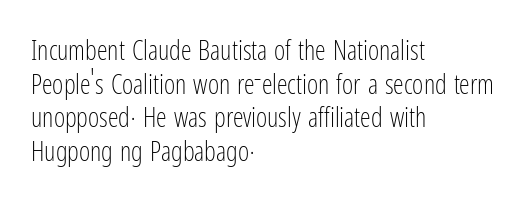
The image shows 27 px text type, upright; set left-aligned, normal line spacing (1.25x), normal letter spacing, not underlined.
